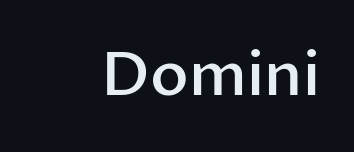
Clear beneath every line of the passage. In terms of letterspacing, this is plain default setting. You could not count columns in this text — the font is proportionally spaced. Tall strokes in this sample are plumb rather than angled.
